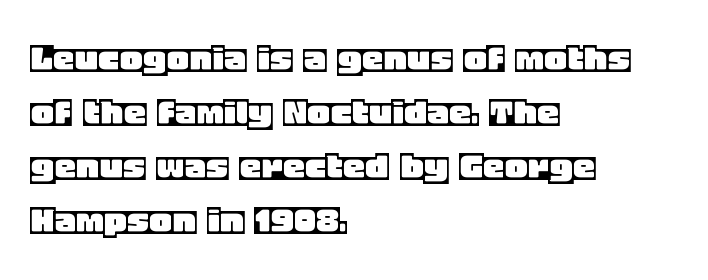
The letterforms sit shoulder to shoulder at normal distance. Spacing verdict: proportional, widths tailored to each character. Designer's note — italics off, roman on. Unmarked baselines from the first word to the last.
